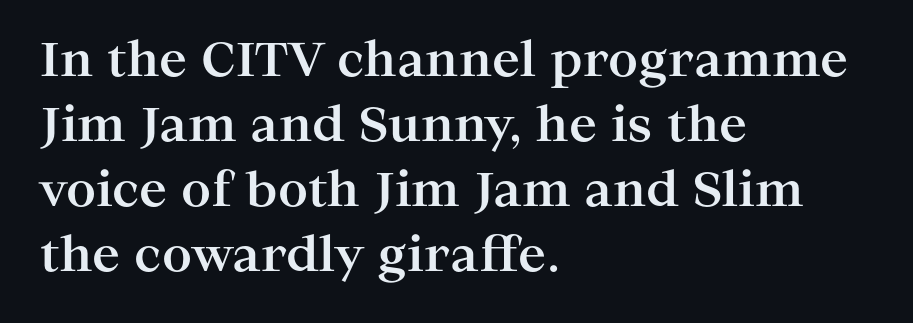
Q: Is the text bold? A: Yes.
Q: Is the text italic (slanted)? A: No, it is upright.
Q: Is the typeface a serif or a sans-serif typeface? A: Serif.
Q: Is the text underlined? A: No.
Q: How is the paragraph aligned? A: Left-aligned.
Q: Is the spacing between letters normal or unusually wide? A: Normal.
Q: Is the spacing between lines tight, normal or loose? A: Normal.
Q: Width (condensed, normal, or wide)? A: Wide.
Q: Stroke contrast? A: High.
Q: x-height? A: Medium.
Q: Monospaced? A: No.
